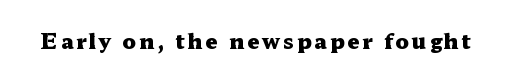
Q: Is the text bold? A: Yes.
Q: Is the text italic (slanted)? A: No, it is upright.
Q: Is the text underlined? A: No.
